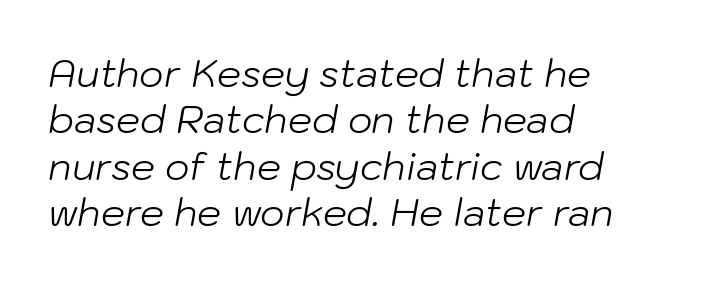
{"italic": "yes", "lean": "right", "slant_degrees": 10, "bold": "no", "weight": "light", "width": "normal", "stroke_contrast": "low", "x_height": "medium", "monospaced": "no", "underline": "no", "align": "left", "line_spacing_ratio": 1.22, "letter_spacing": "normal", "letter_spacing_em": 0.0, "glyph_px": 38}
